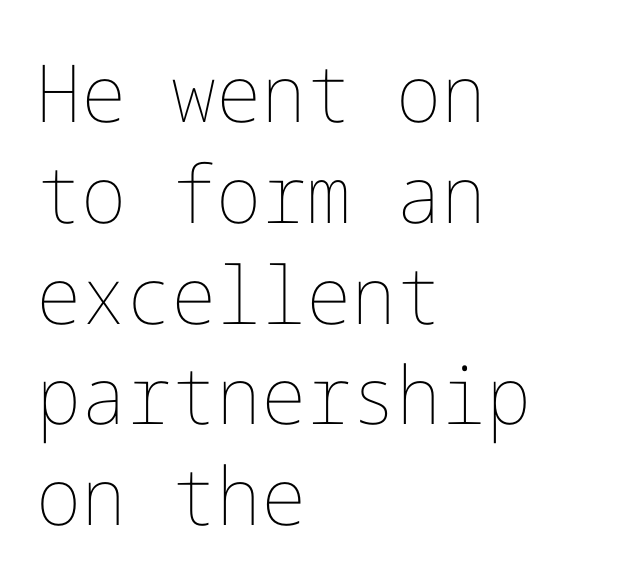
Q: Is the text bold? A: No.
Q: Is the text italic (slanted)? A: No, it is upright.
Q: Is the text underlined? A: No.
Q: How is the paragraph aligned? A: Left-aligned.
Q: Is the spacing between letters normal or unusually wide? A: Normal.
Q: Is the spacing between lines tight, normal or loose? A: Normal.
Q: Width (condensed, normal, or wide)? A: Normal.
Q: Stroke contrast? A: Low.
Q: x-height? A: Medium.
